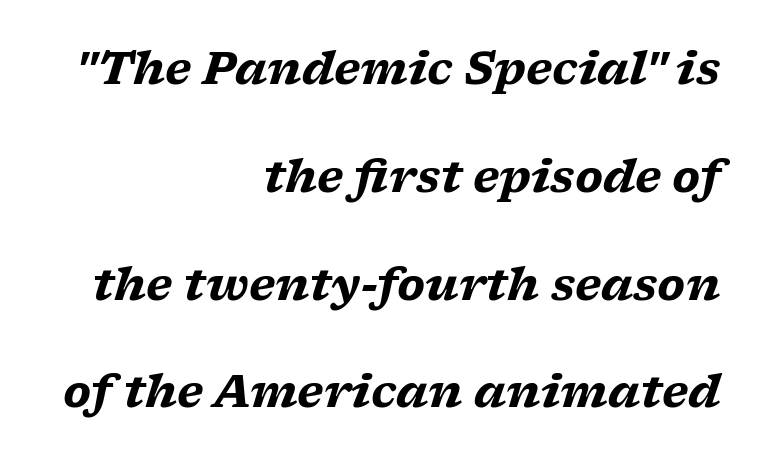
The image shows 44 px heavy, wide serif type, italic (leaning right); set right-aligned, loose line spacing (2.45x), normal letter spacing, not underlined; low stroke contrast and a medium x-height.
